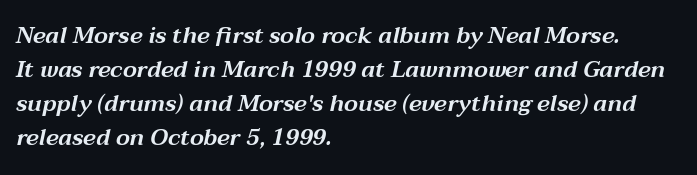
Q: Is the text italic (slanted)? A: Yes, it leans right by about 12 degrees.
Q: Is the text underlined? A: No.
Q: How is the paragraph aligned? A: Left-aligned.
Q: Is the spacing between letters normal or unusually wide? A: Normal.
Q: Is the spacing between lines tight, normal or loose? A: Normal.
